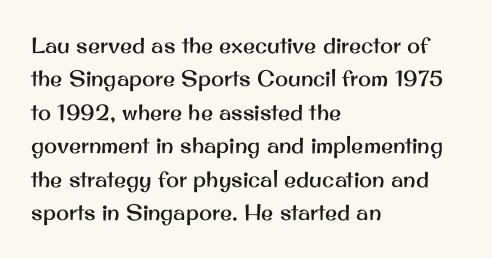
{"italic": "no", "underline": "no", "align": "left", "line_spacing": "normal", "line_spacing_ratio": 1.52, "letter_spacing": "normal", "letter_spacing_em": 0.0, "glyph_px": 22}
